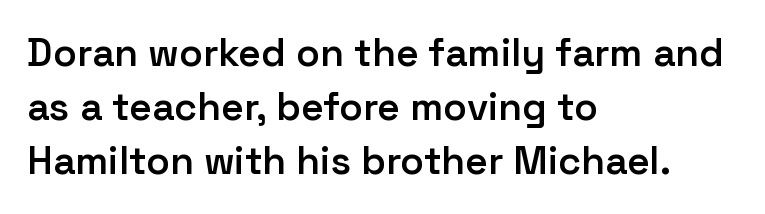
{"serif": "no", "italic": "no", "bold": "semi", "weight": "semibold", "width": "normal", "stroke_contrast": "low", "x_height": "medium", "monospaced": "no", "underline": "no", "align": "left", "line_spacing": "normal", "line_spacing_ratio": 1.39, "letter_spacing": "normal", "letter_spacing_em": 0.0, "glyph_px": 39}
